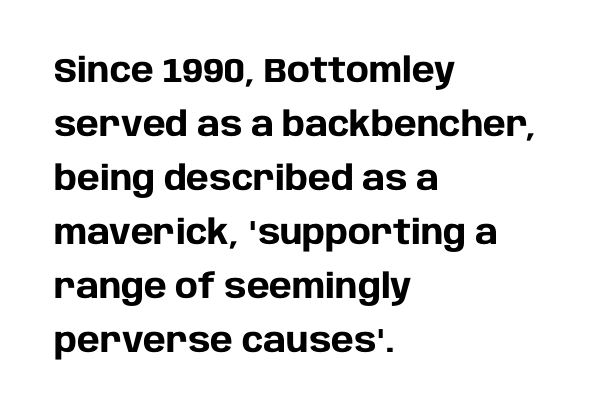
{"serif": "no", "italic": "no", "bold": "yes", "weight": "heavy", "width": "normal", "stroke_contrast": "low", "x_height": "large", "monospaced": "no", "underline": "no", "align": "left", "line_spacing": "normal", "line_spacing_ratio": 1.59, "letter_spacing": "normal", "letter_spacing_em": 0.0, "glyph_px": 34}
